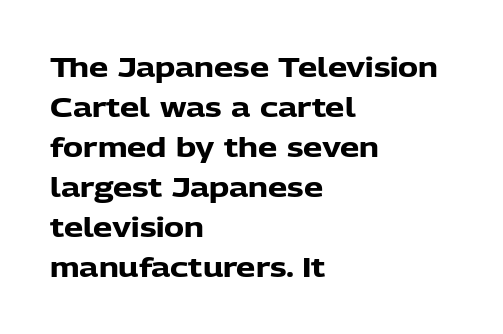
A student would call this left alignment; a typographer would say flush left, rag right. Lines of text with bare space underneath. Does the weight exceed regular? Yes, all the way to bold. Posture: vertical. The rows are spaced the way most documents space them. In terms of letterspacing, this is plain default setting.
